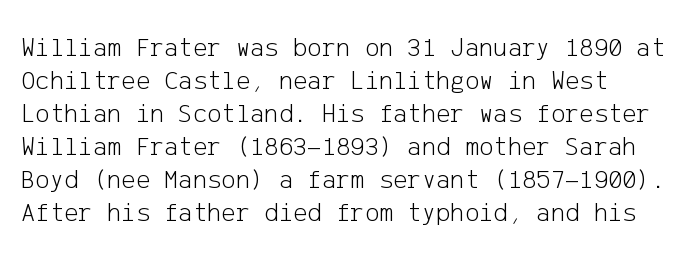
The image shows 27 px text type, upright; set left-aligned, line spacing 1.22x, normal letter spacing, not underlined.
